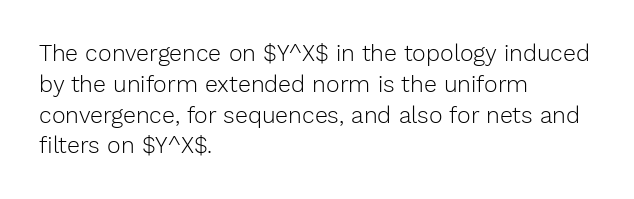
Q: Is the text bold? A: No.
Q: Is the text italic (slanted)? A: No, it is upright.
Q: Is the text underlined? A: No.
Q: How is the paragraph aligned? A: Left-aligned.
Q: Is the spacing between letters normal or unusually wide? A: Normal.
Q: Is the spacing between lines tight, normal or loose? A: Normal.
